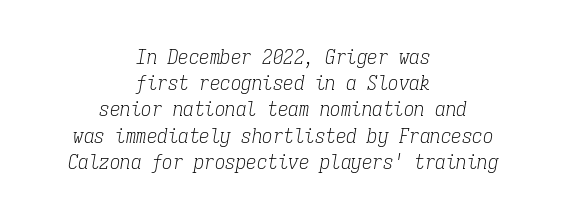
{"italic": "yes", "lean": "right", "slant_degrees": 9, "bold": "no", "underline": "no", "align": "center", "line_spacing": "normal", "line_spacing_ratio": 1.25, "letter_spacing": "normal", "letter_spacing_em": 0.0, "glyph_px": 21}
